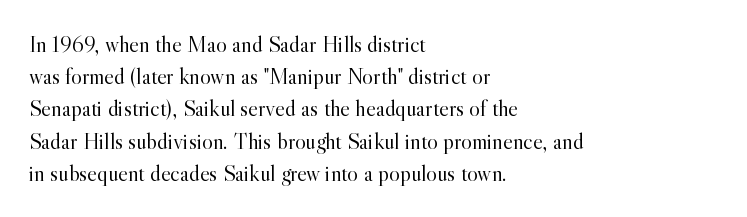
{"italic": "no", "bold": "no", "underline": "no", "align": "left", "line_spacing": "normal", "line_spacing_ratio": 1.4, "letter_spacing": "normal", "letter_spacing_em": 0.0, "glyph_px": 23}
